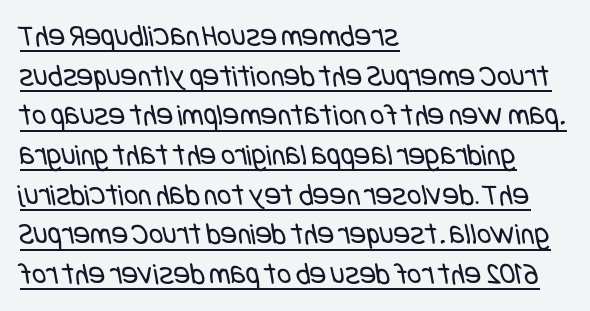
{"serif": "no", "bold": "no", "weight": "regular", "width": "condensed", "stroke_contrast": "low", "x_height": "large", "underline": "yes", "align": "left", "line_spacing": "normal", "line_spacing_ratio": 1.28, "letter_spacing": "normal", "letter_spacing_em": 0.0, "glyph_px": 31}
